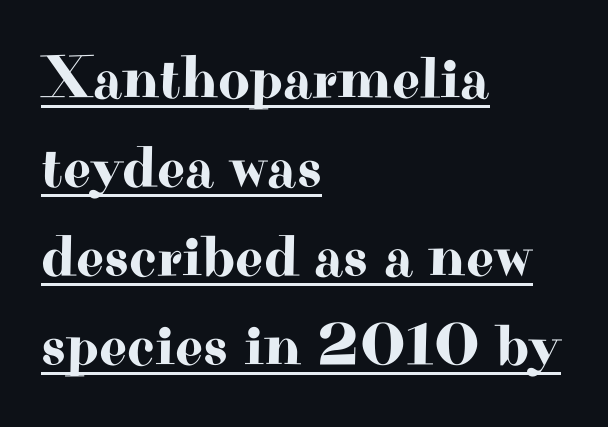
Q: Is the text italic (slanted)? A: No, it is upright.
Q: Is the typeface a serif or a sans-serif typeface? A: Serif.
Q: Is the text underlined? A: Yes.
Q: How is the paragraph aligned? A: Left-aligned.
Q: Is the spacing between letters normal or unusually wide? A: Normal.
Q: Is the spacing between lines tight, normal or loose? A: Normal.
Q: Width (condensed, normal, or wide)? A: Wide.
Q: Stroke contrast? A: High.
Q: x-height? A: Small.
Q: Monospaced? A: No.
